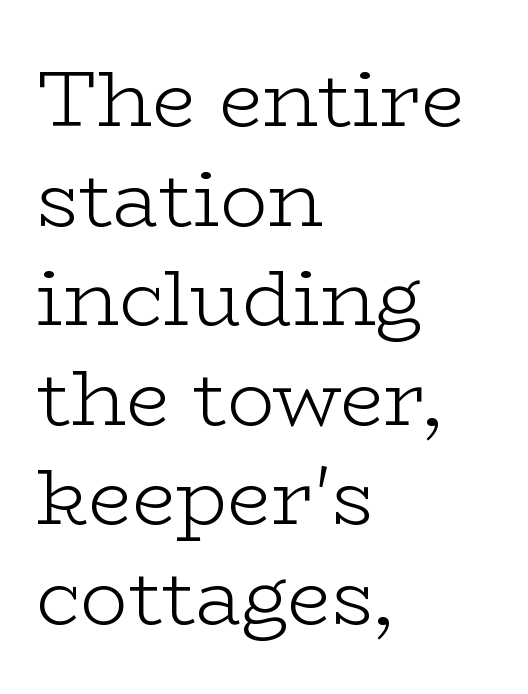
{"serif": "yes", "italic": "no", "bold": "no", "weight": "light", "width": "wide", "stroke_contrast": "low", "x_height": "medium", "monospaced": "no", "underline": "no", "align": "left", "line_spacing": "normal", "line_spacing_ratio": 1.26, "letter_spacing": "normal", "letter_spacing_em": 0.0, "glyph_px": 79}
